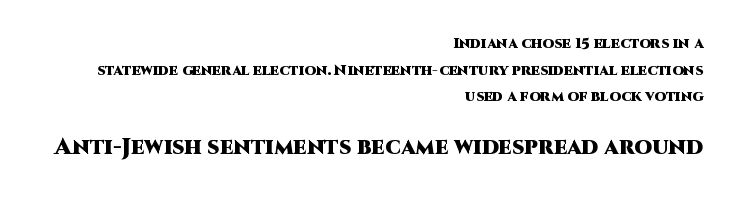
{"italic": "no", "bold": "yes", "underline": "no", "align": "right", "line_spacing_ratio": 1.78, "letter_spacing": "normal", "letter_spacing_em": 0.0, "larger_block": "second", "size_ratio": 1.53, "glyph_px": 23}
